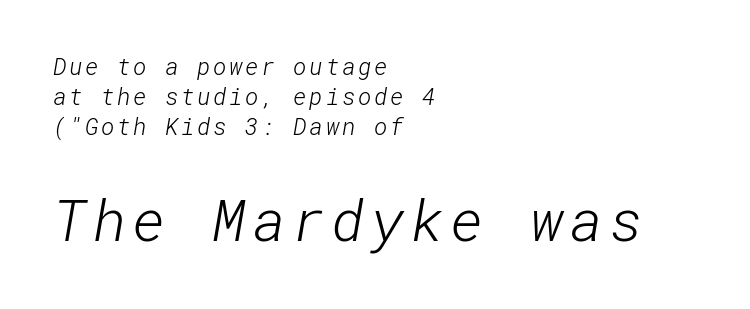
Q: Is the text bold? A: No.
Q: Is the typeface a serif or a sans-serif typeface? A: Sans-serif.
Q: Is the text underlined? A: No.
Q: How is the paragraph aligned? A: Left-aligned.
Q: Is the spacing between lines tight, normal or loose? A: Normal.
Q: Which block of text is set in a larger size, the first (top) or the second (bottom)? A: The second (bottom) one.
Q: Width (condensed, normal, or wide)? A: Normal.
Q: Stroke contrast? A: Low.
Q: x-height? A: Medium.
